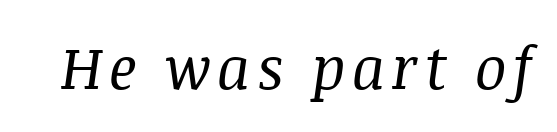
Q: Is the text bold? A: No.
Q: Is the text italic (slanted)? A: Yes, it leans right by about 8 degrees.
Q: Is the typeface a serif or a sans-serif typeface? A: Serif.
Q: Is the text underlined? A: No.
Q: Width (condensed, normal, or wide)? A: Normal.
Q: Stroke contrast? A: Medium.
Q: x-height? A: Large.
Q: Monospaced? A: No.
